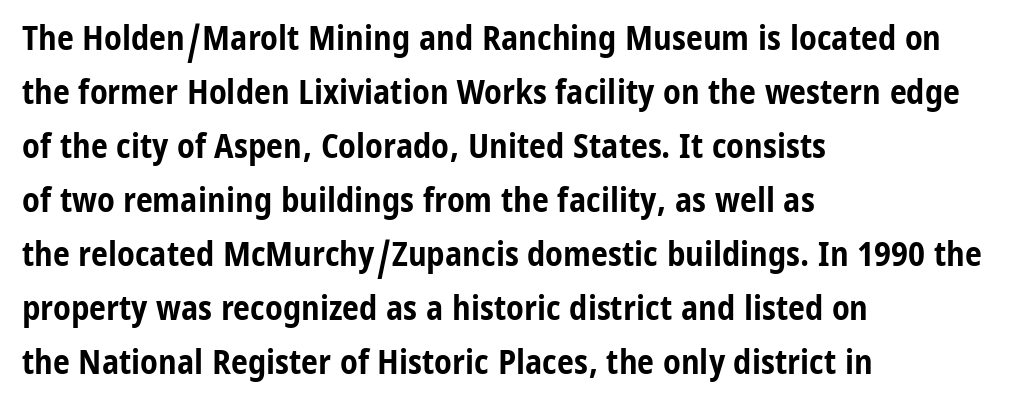
Q: Is the text bold? A: Yes.
Q: Is the text italic (slanted)? A: No, it is upright.
Q: Is the typeface a serif or a sans-serif typeface? A: Sans-serif.
Q: Is the text underlined? A: No.
Q: How is the paragraph aligned? A: Left-aligned.
Q: Is the spacing between letters normal or unusually wide? A: Normal.
Q: Is the spacing between lines tight, normal or loose? A: Normal.
Q: Width (condensed, normal, or wide)? A: Condensed.
Q: Stroke contrast? A: Low.
Q: x-height? A: Medium.
Q: Monospaced? A: No.
